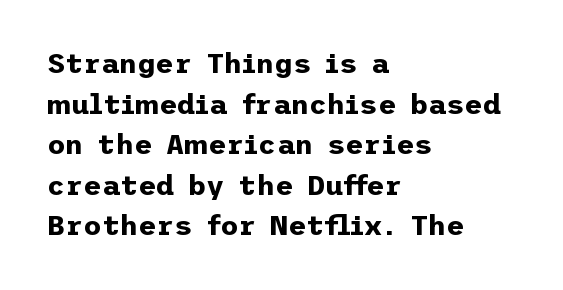
This is roman type, the default non-slanted kind. Notice how descenders clear the ascenders below comfortably — that's standard leading. Spacing between characters is what you'd get straight out of the box. In terms of weight, the rendering is a true, heavy bold.
